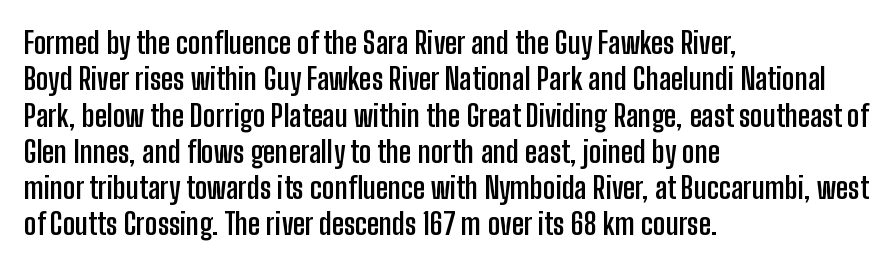
{"serif": "no", "italic": "no", "bold": "yes", "weight": "semibold", "width": "condensed", "stroke_contrast": "low", "x_height": "medium", "monospaced": "no", "underline": "no", "align": "left", "line_spacing_ratio": 1.21, "letter_spacing": "normal", "letter_spacing_em": 0.0, "glyph_px": 30}
